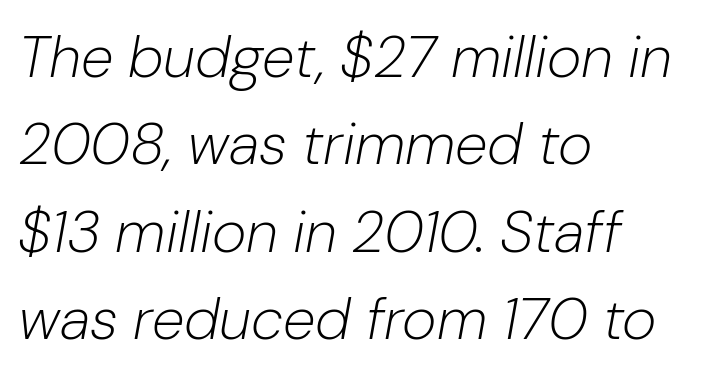
The image shows 59 px light type, italic (leaning right); set left-aligned, normal line spacing (1.48x), normal letter spacing, not underlined; low stroke contrast and a medium x-height.
